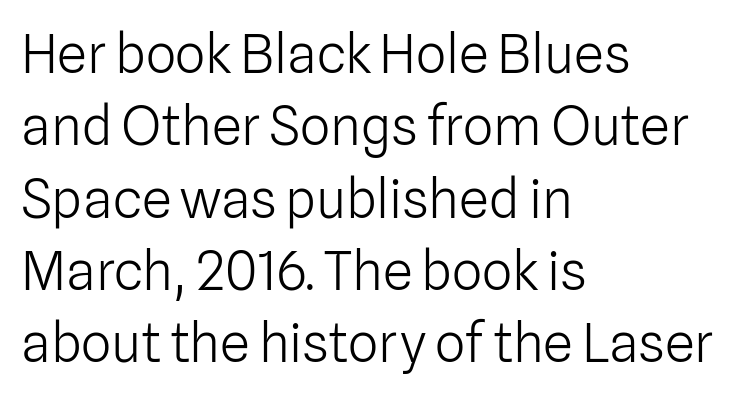
The image shows 54 px light sans-serif type, upright; set left-aligned, normal line spacing (1.34x), normal letter spacing, not underlined; low stroke contrast and a medium x-height.
